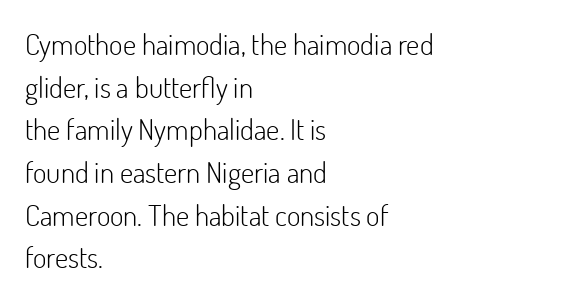
Character widths vary here, with narrow letters taking less room than wide ones. Rows of type keep a routine distance in the vertical direction. These lines keep a tight, regular rhythm from letter to letter. The letters carry no serifs — their stems end cleanly without finishing strokes. No letter is thick-stroked: the sample isn't bold.
